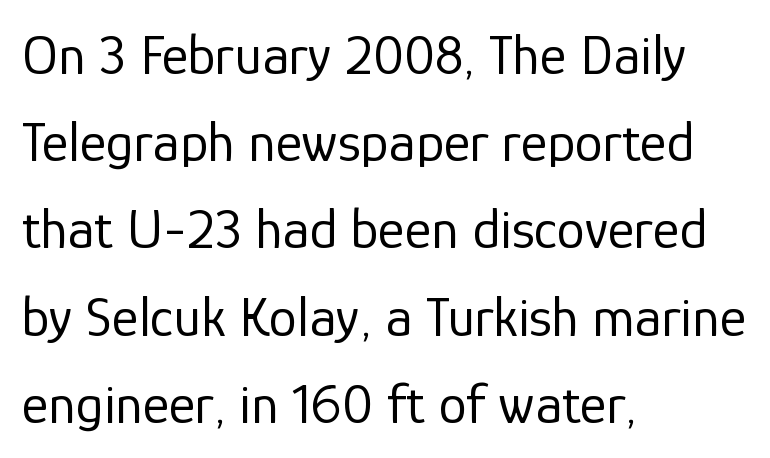
The image shows 57 px regular-weight sans-serif type, upright; set left-aligned, normal line spacing (1.53x), normal letter spacing, not underlined; low stroke contrast and a medium x-height.
